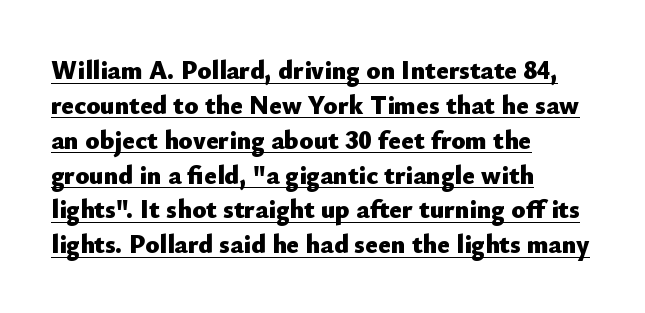
Q: Is the text bold? A: Yes.
Q: Is the text italic (slanted)? A: No, it is upright.
Q: Is the text underlined? A: Yes.
Q: How is the paragraph aligned? A: Left-aligned.
Q: Is the spacing between letters normal or unusually wide? A: Normal.
Q: Is the spacing between lines tight, normal or loose? A: Normal.
